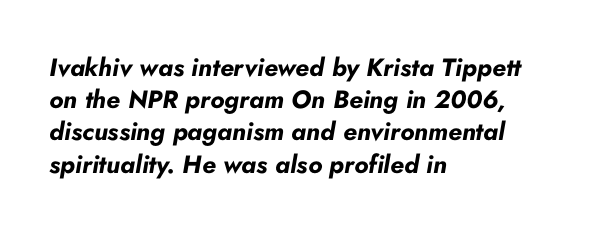
The image shows 25 px bold type, italic (leaning right); set left-aligned, normal line spacing (1.29x), normal letter spacing, not underlined.
